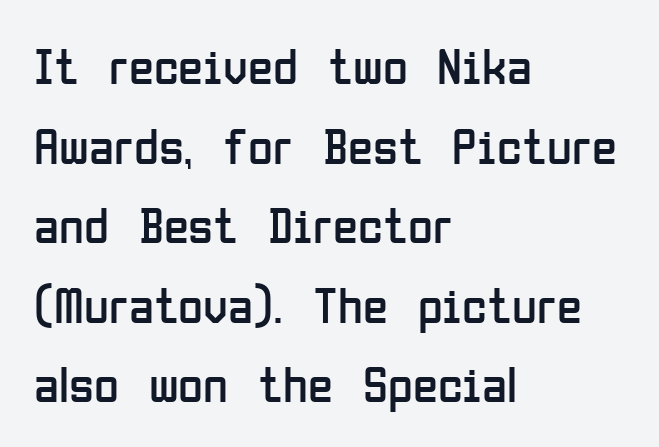
The image shows 51 px regular-weight, condensed sans-serif type, upright; set left-aligned, normal line spacing (1.56x), normal letter spacing, not underlined; low stroke contrast and a medium x-height.
